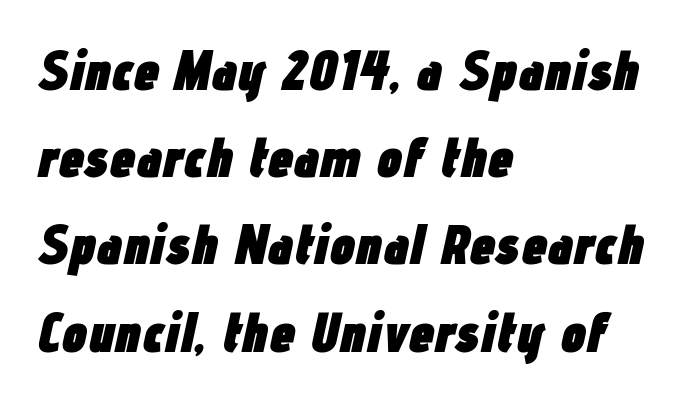
Q: Is the text bold? A: Yes.
Q: Is the text italic (slanted)? A: Yes, it leans right by about 12 degrees.
Q: Is the text underlined? A: No.
Q: How is the paragraph aligned? A: Left-aligned.
Q: Is the spacing between letters normal or unusually wide? A: Normal.
Q: Is the spacing between lines tight, normal or loose? A: Normal.
Q: Width (condensed, normal, or wide)? A: Condensed.
Q: Stroke contrast? A: Low.
Q: x-height? A: Medium.
Q: Monospaced? A: No.
